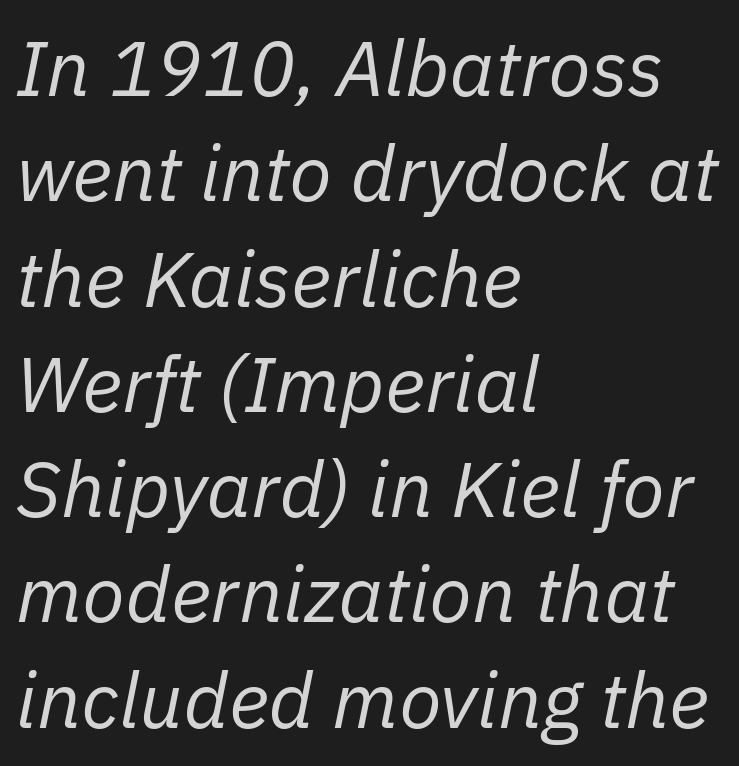
The image shows 78 px regular-weight type, italic (leaning right); set left-aligned, normal line spacing (1.35x), normal letter spacing, not underlined; low stroke contrast and a medium x-height.
